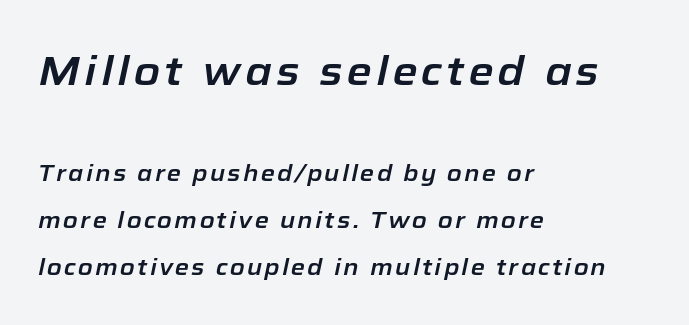
Q: Is the text italic (slanted)? A: Yes, it leans right by about 12 degrees.
Q: Is the text underlined? A: No.
Q: How is the paragraph aligned? A: Left-aligned.
Q: Is the spacing between lines tight, normal or loose? A: Loose.
Q: Which block of text is set in a larger size, the first (top) or the second (bottom)? A: The first (top) one.
Q: Width (condensed, normal, or wide)? A: Normal.
Q: Stroke contrast? A: Low.
Q: x-height? A: Medium.
Q: Monospaced? A: No.
